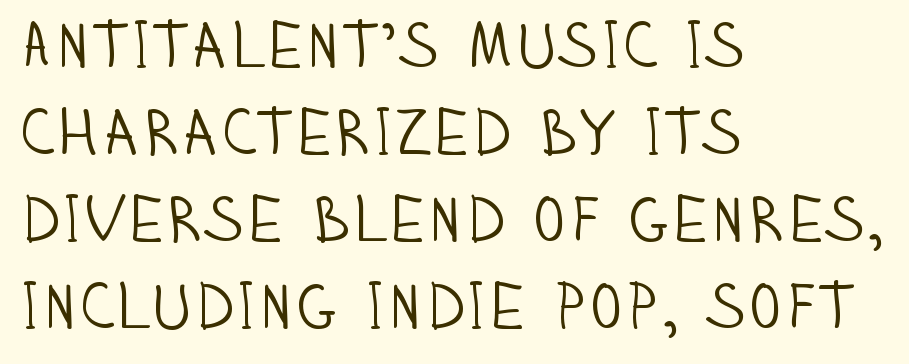
The image shows 64 px light, condensed sans-serif type, upright; set left-aligned, normal line spacing (1.36x), normal letter spacing, not underlined; low stroke contrast and a large x-height.
